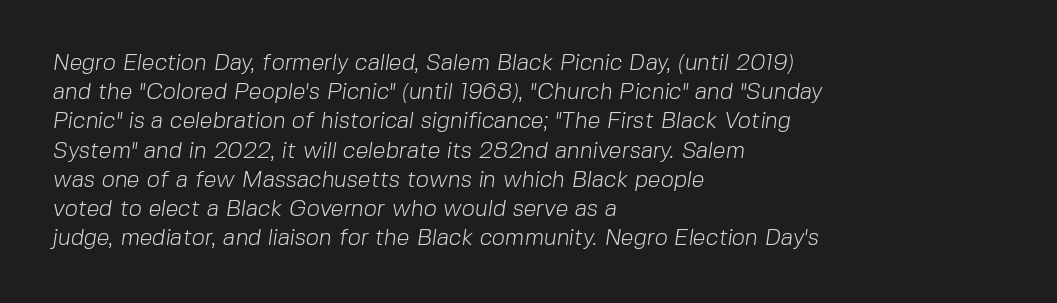
These lines keep a tight, regular rhythm from letter to letter. The weight tops out at a normal text grade. The passage is arranged the way most books set body copy — flush left. A typesetter would call this leading conventional body-copy spacing. The baseline area is clear.
